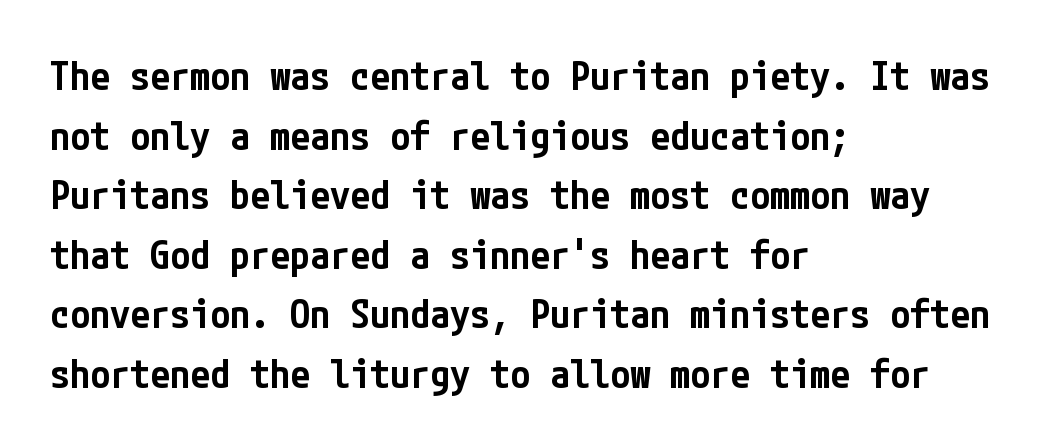
Characters follow at the spacing the type designer built in. Nobody drew a line under any word here. Casual observation: everything's shoved over to the left. Vertical strokes here are truly vertical. Typographic density is moderately raised because the face is semibold.
